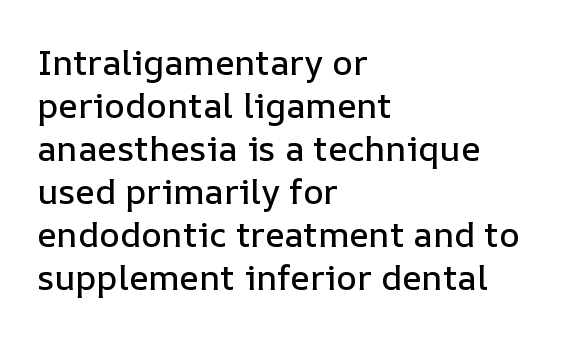
The image shows 35 px text type, upright; set left-aligned, line spacing 1.23x, normal letter spacing, not underlined; low stroke contrast and a medium x-height.
